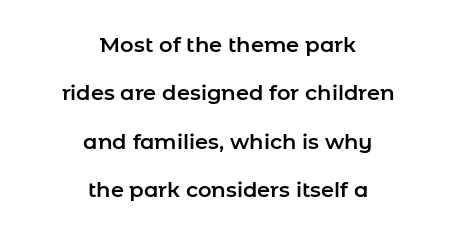
The image shows 21 px text type, upright; set centered, loose line spacing (2.3x), normal letter spacing, not underlined.
